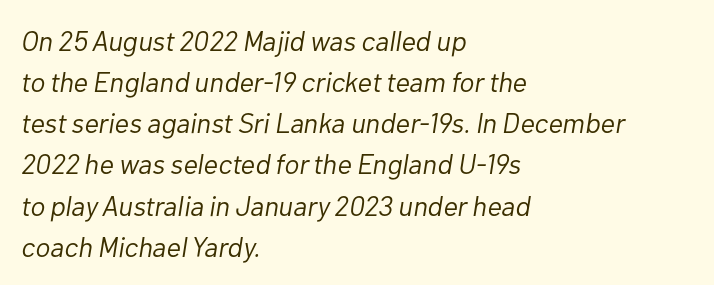
{"italic": "yes", "lean": "right", "slant_degrees": 10, "bold": "no", "weight": "light", "width": "normal", "stroke_contrast": "low", "x_height": "medium", "monospaced": "no", "underline": "no", "align": "left", "line_spacing": "normal", "line_spacing_ratio": 1.47, "letter_spacing": "normal", "letter_spacing_em": 0.0, "glyph_px": 28}
